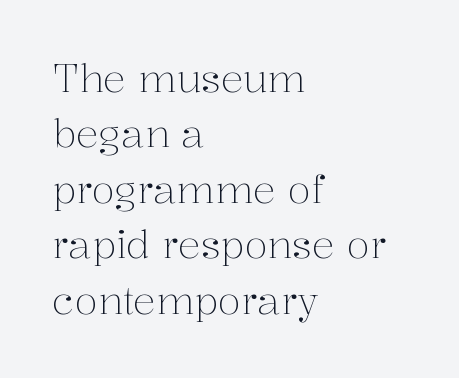
Do the characters align in a grid? No, the font is proportional. A classic flush-left, rag-right setting is used for this passage. The font's upright variant was chosen for this text. Is this a sans? No — the strokes have serifs. Descenders are the only things crossing below the line. Is there much room between lines? A standard amount, neither cramped nor airy.
